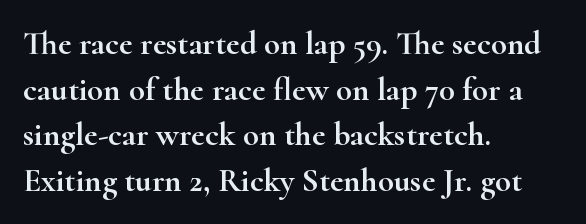
{"serif": "yes", "italic": "no", "width": "wide", "stroke_contrast": "high", "x_height": "small", "monospaced": "no", "underline": "no", "align": "left", "line_spacing": "normal", "line_spacing_ratio": 1.38, "letter_spacing": "normal", "letter_spacing_em": 0.0, "glyph_px": 33}
